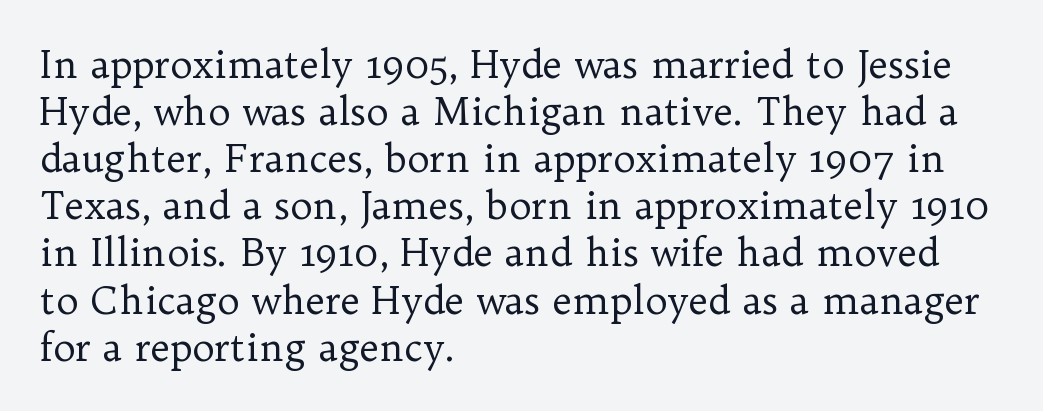
{"serif": "yes", "italic": "no", "bold": "no", "weight": "regular", "width": "normal", "stroke_contrast": "low", "x_height": "medium", "monospaced": "no", "underline": "no", "align": "left", "line_spacing_ratio": 1.24, "letter_spacing": "normal", "letter_spacing_em": 0.0, "glyph_px": 38}
